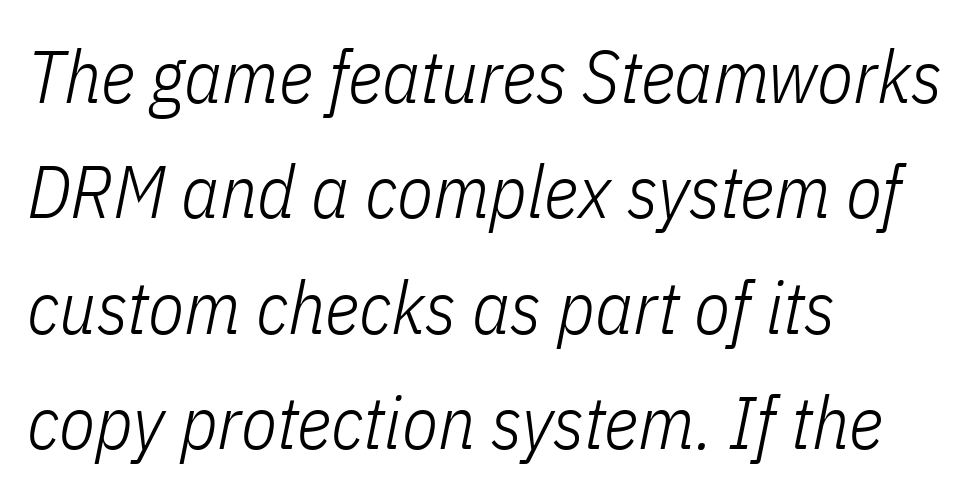
The image shows 74 px light, condensed type, italic (leaning right); set left-aligned, normal line spacing (1.56x), normal letter spacing, not underlined; low stroke contrast and a medium x-height.
